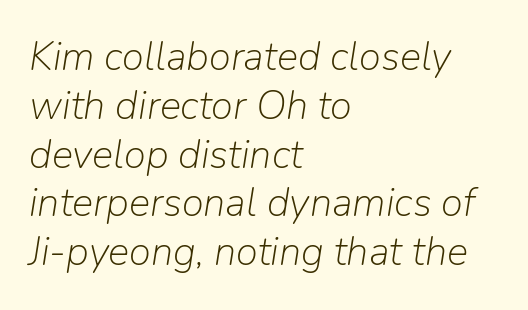
Any mark beneath the type? The region is blank. There is no visible air inserted between adjacent glyphs. A quiet, ordinary-to-light weight characterises the typeface. The typography opts for an oblique posture over an upright one.
